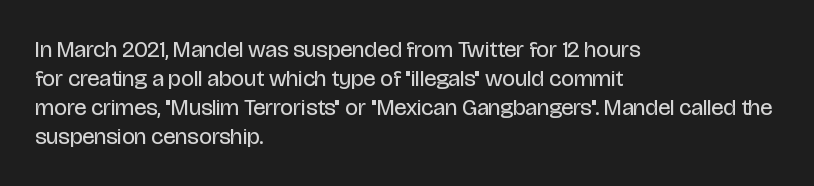
The image shows 23 px text type, upright; set left-aligned, normal line spacing (1.26x), normal letter spacing, not underlined.
